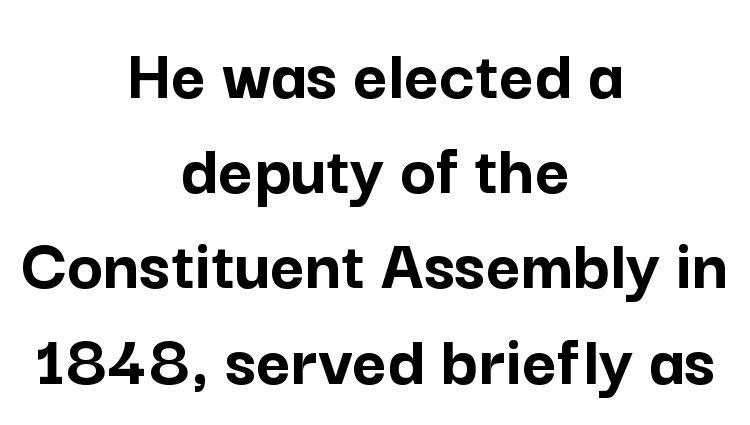
Stroke terminals: plain, sans-serif. Do the characters align in a grid? No, the font is proportional. These lines sit exactly where default settings would place them. A bare baseline throughout the passage.
